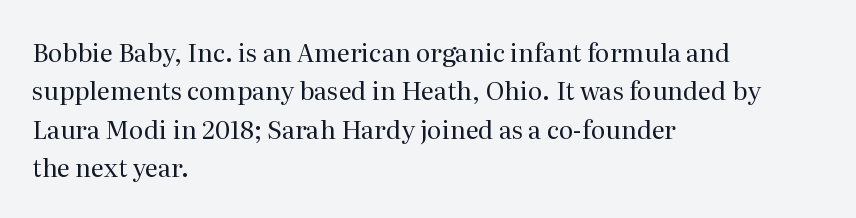
This sample uses an upright cut, with every glyph sitting square on the baseline. The string is rendered with underlining switched off. Tracking value appears to be zero — textbook default spacing. The lines in this sample share a left origin and differ only in where they stop. Vertical spacing — default.
